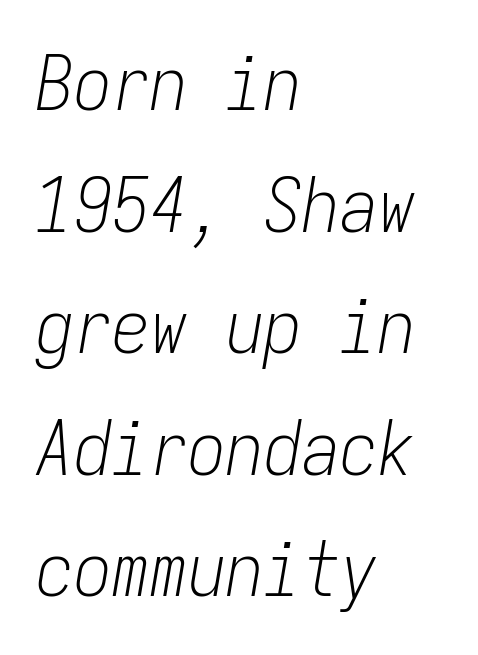
{"italic": "yes", "lean": "right", "slant_degrees": 9, "bold": "no", "weight": "light", "width": "condensed", "stroke_contrast": "low", "x_height": "medium", "monospaced": "yes", "underline": "no", "align": "left", "line_spacing": "normal", "line_spacing_ratio": 1.6, "letter_spacing": "normal", "letter_spacing_em": 0.0, "glyph_px": 76}
